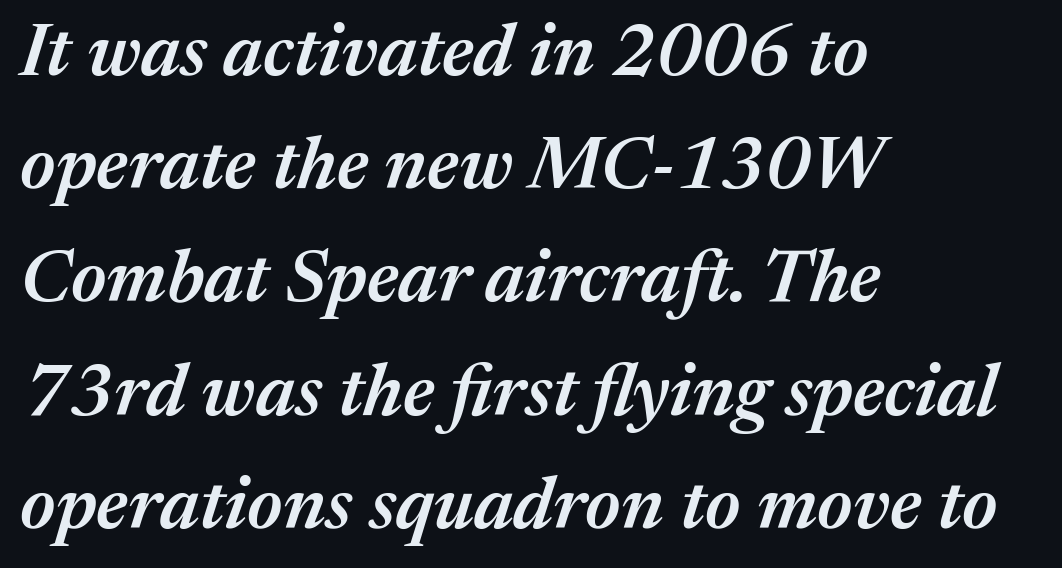
{"italic": "yes", "lean": "right", "slant_degrees": 17, "bold": "semi", "weight": "semibold", "width": "normal", "stroke_contrast": "medium", "x_height": "medium", "monospaced": "no", "underline": "no", "align": "left", "line_spacing": "normal", "line_spacing_ratio": 1.53, "letter_spacing": "normal", "letter_spacing_em": 0.0, "glyph_px": 74}
